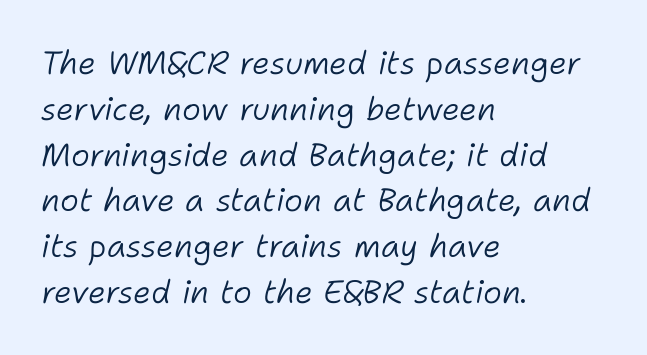
{"italic": "yes", "lean": "right", "slant_degrees": 11, "bold": "no", "weight": "light", "width": "normal", "stroke_contrast": "low", "x_height": "medium", "monospaced": "no", "underline": "no", "align": "left", "line_spacing": "normal", "line_spacing_ratio": 1.43, "letter_spacing": "normal", "letter_spacing_em": 0.0, "glyph_px": 32}
